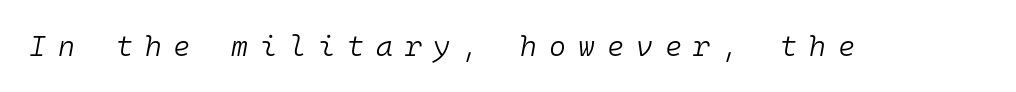
The image shows 29 px light type, italic (leaning right), monospaced; set unusually wide letter spacing (+0.41 em), not underlined; low stroke contrast and a medium x-height.
